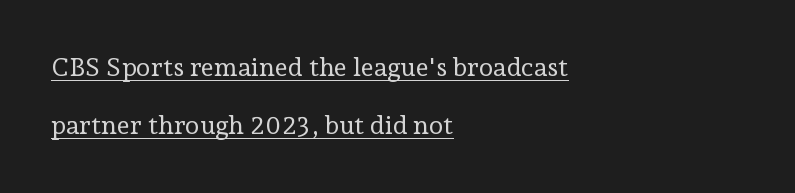
Q: Is the text bold? A: No.
Q: Is the text italic (slanted)? A: No, it is upright.
Q: Is the text underlined? A: Yes.
Q: How is the paragraph aligned? A: Left-aligned.
Q: Is the spacing between letters normal or unusually wide? A: Normal.
Q: Is the spacing between lines tight, normal or loose? A: Loose.
